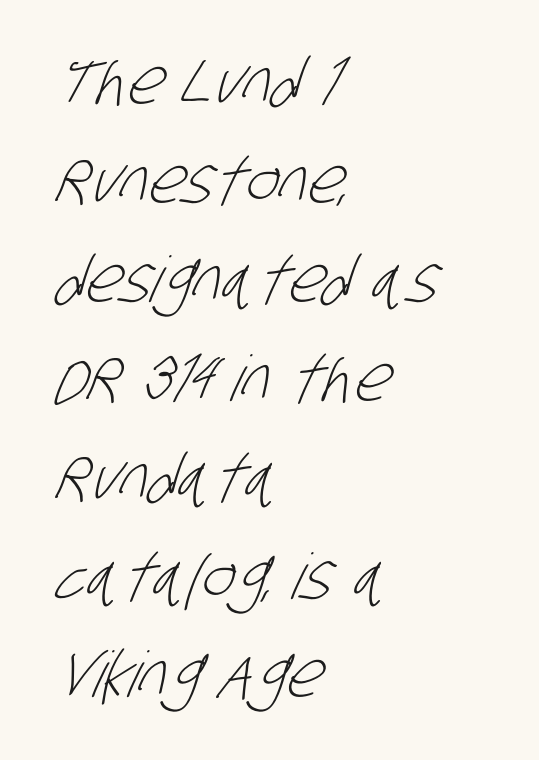
{"serif": "no", "bold": "no", "weight": "light", "width": "condensed", "stroke_contrast": "low", "x_height": "large", "monospaced": "no", "underline": "no", "align": "left", "line_spacing": "normal", "line_spacing_ratio": 1.57, "letter_spacing": "normal", "letter_spacing_em": 0.0, "glyph_px": 63}
